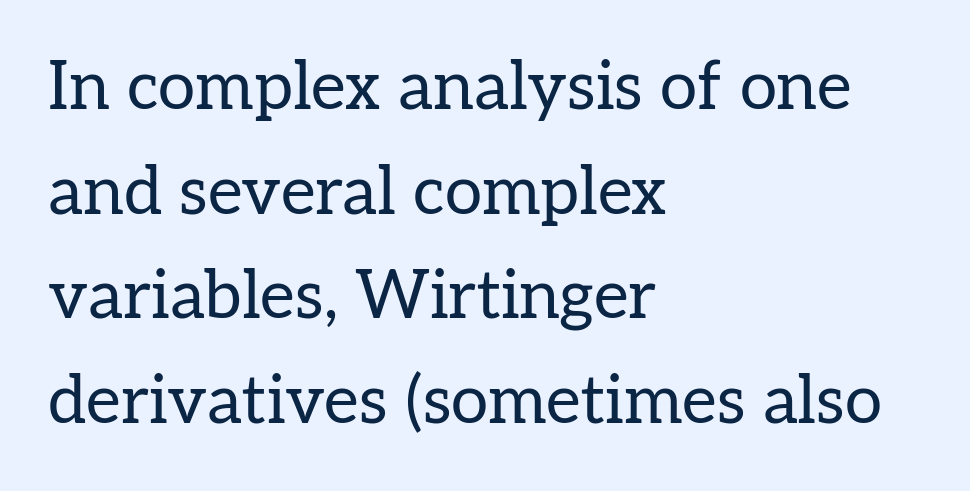
No italicization has been applied; the sample stays upright. Honestly, the letter spacing is just normal — you wouldn't notice it. A quiet, ordinary-to-light weight characterises the typeface. Underlining? Definitely not there. These lines are rendered in a variable-pitch font. Alignment: flush left.
